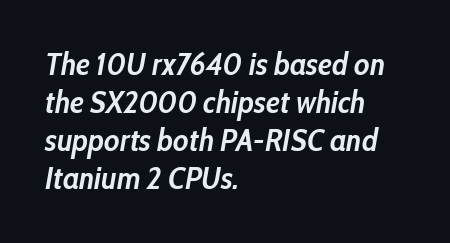
The image shows 31 px semibold, condensed type, italic (leaning right); set left-aligned, line spacing 1.23x, normal letter spacing, not underlined; low stroke contrast and a medium x-height.
